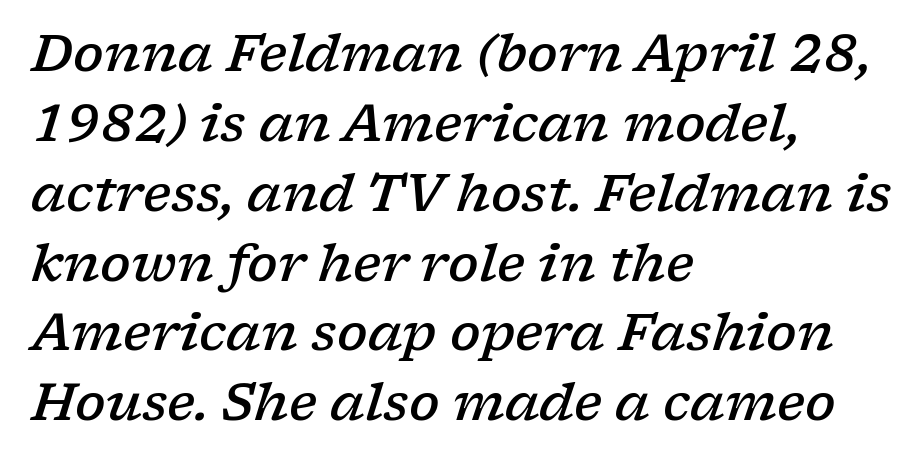
{"serif": "yes", "italic": "yes", "lean": "right", "slant_degrees": 17, "bold": "semi", "weight": "semibold", "width": "wide", "stroke_contrast": "low", "x_height": "medium", "monospaced": "no", "underline": "no", "align": "left", "line_spacing": "normal", "line_spacing_ratio": 1.37, "letter_spacing": "normal", "letter_spacing_em": 0.0, "glyph_px": 51}
